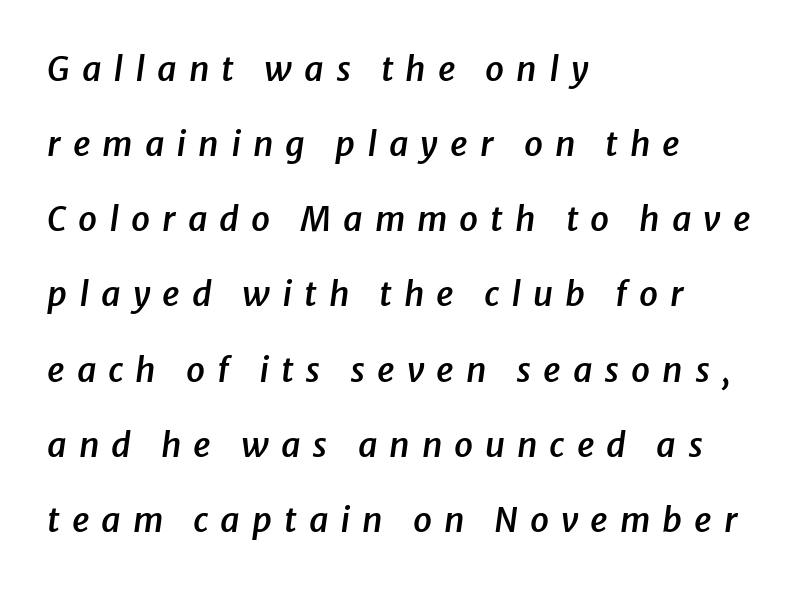
Q: Is the text bold? A: Semi-bold.
Q: Is the text italic (slanted)? A: Yes, it leans right by about 8 degrees.
Q: Is the text underlined? A: No.
Q: How is the paragraph aligned? A: Left-aligned.
Q: Is the spacing between letters normal or unusually wide? A: Unusually wide.
Q: Is the spacing between lines tight, normal or loose? A: Loose.
Q: Width (condensed, normal, or wide)? A: Normal.
Q: Stroke contrast? A: Low.
Q: x-height? A: Medium.
Q: Monospaced? A: No.
